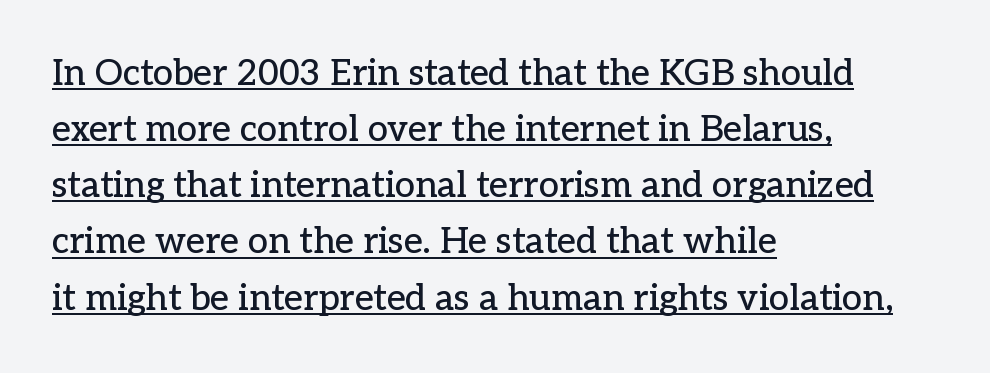
The image shows 36 px serif type, upright; set left-aligned, normal line spacing (1.56x), normal letter spacing, underlined; low stroke contrast and a medium x-height.
